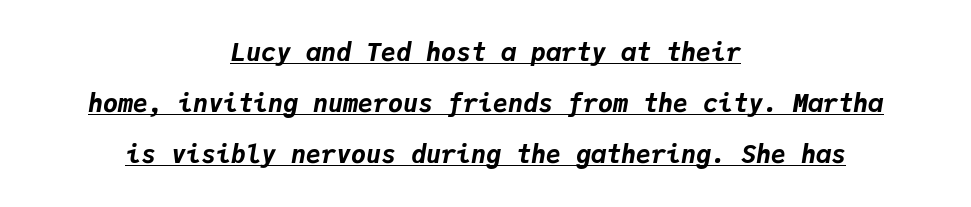
The image shows 25 px bold type, italic (leaning right); set centered, loose line spacing (2.05x), normal letter spacing, underlined.
